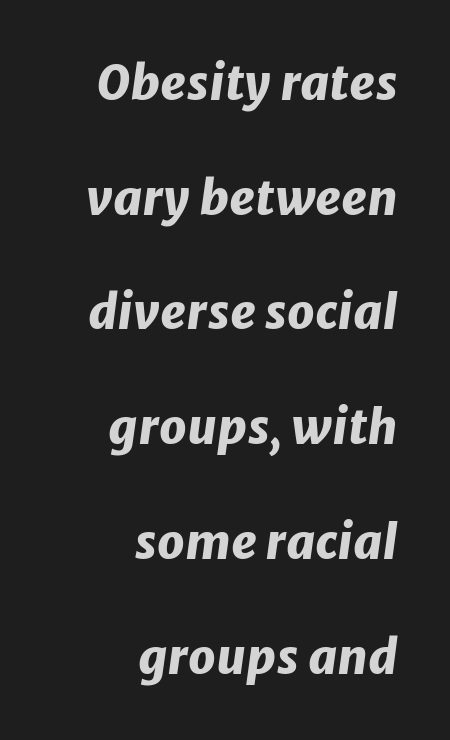
Q: Is the text bold? A: Yes.
Q: Is the text italic (slanted)? A: Yes, it leans right by about 8 degrees.
Q: Is the text underlined? A: No.
Q: How is the paragraph aligned? A: Right-aligned.
Q: Is the spacing between letters normal or unusually wide? A: Normal.
Q: Is the spacing between lines tight, normal or loose? A: Loose.
Q: Width (condensed, normal, or wide)? A: Normal.
Q: Stroke contrast? A: Low.
Q: x-height? A: Medium.
Q: Monospaced? A: No.
